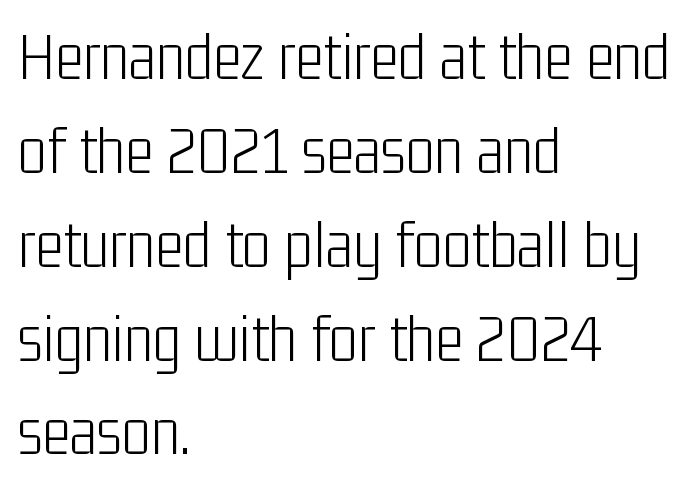
{"serif": "no", "italic": "no", "bold": "no", "weight": "light", "width": "condensed", "stroke_contrast": "low", "x_height": "medium", "monospaced": "no", "underline": "no", "align": "left", "line_spacing": "normal", "line_spacing_ratio": 1.38, "letter_spacing": "normal", "letter_spacing_em": 0.0, "glyph_px": 68}
